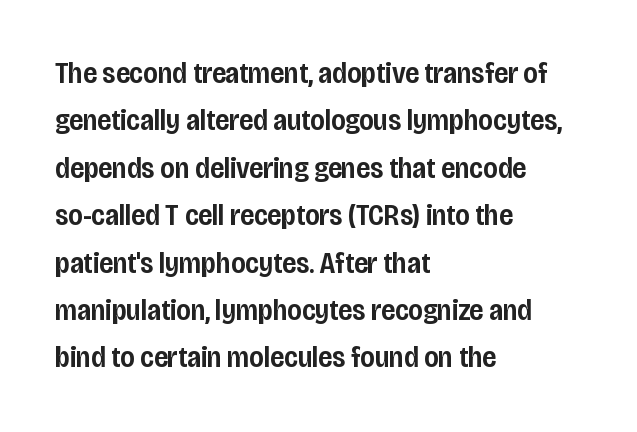
Descender tails drop into unmarked territory. The lines are quadded left. Look at the bottom of the vertical strokes: they stop flat, with no serifs. The rows are spaced the way most documents space them. A typesetter would call this proportional, since set widths differ per character. Posture: upright roman.
